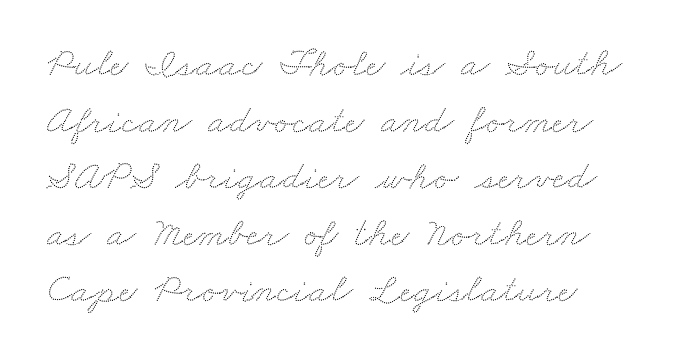
Casual observation: everything's shoved over to the left. The passage shown is typed in a proportional face where columns would drift. Tracking value appears to be zero — textbook default spacing. Vertically, the passage feels balanced, rows spaced as you'd expect.
